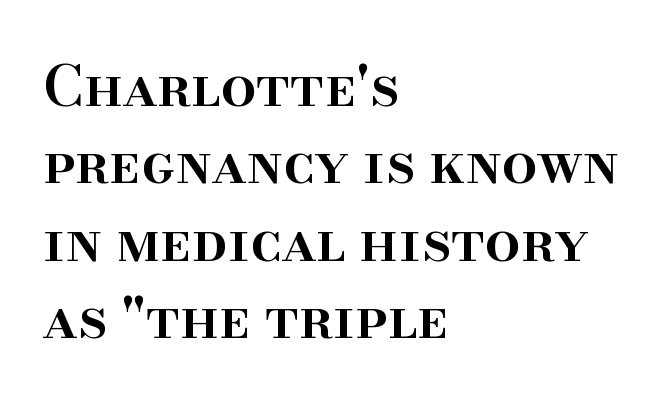
Q: Is the text bold? A: Semi-bold.
Q: Is the text italic (slanted)? A: No, it is upright.
Q: Is the typeface a serif or a sans-serif typeface? A: Serif.
Q: Is the text underlined? A: No.
Q: How is the paragraph aligned? A: Left-aligned.
Q: Is the spacing between letters normal or unusually wide? A: Normal.
Q: Is the spacing between lines tight, normal or loose? A: Normal.
Q: Width (condensed, normal, or wide)? A: Normal.
Q: Stroke contrast? A: High.
Q: x-height? A: Small.
Q: Monospaced? A: No.
